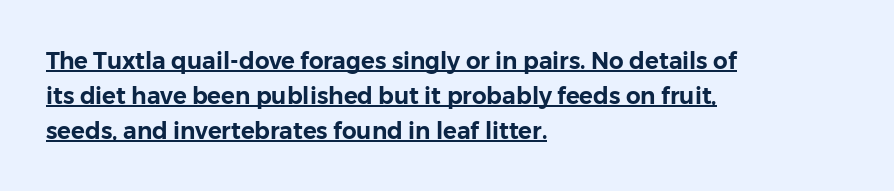
{"italic": "no", "underline": "yes", "align": "left", "line_spacing": "normal", "line_spacing_ratio": 1.52, "letter_spacing": "normal", "letter_spacing_em": 0.0, "glyph_px": 23}
